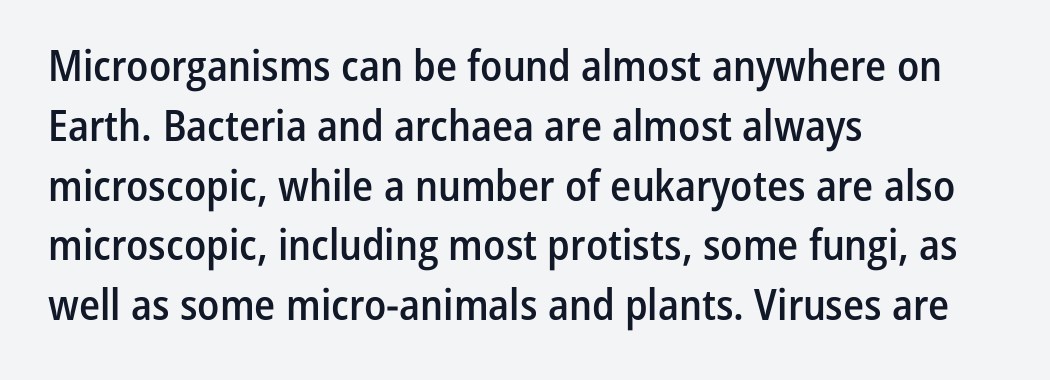
Q: Is the text bold? A: Semi-bold.
Q: Is the text italic (slanted)? A: No, it is upright.
Q: Is the typeface a serif or a sans-serif typeface? A: Sans-serif.
Q: Is the text underlined? A: No.
Q: How is the paragraph aligned? A: Left-aligned.
Q: Is the spacing between letters normal or unusually wide? A: Normal.
Q: Is the spacing between lines tight, normal or loose? A: Normal.
Q: Width (condensed, normal, or wide)? A: Condensed.
Q: Stroke contrast? A: Low.
Q: x-height? A: Medium.
Q: Monospaced? A: No.
